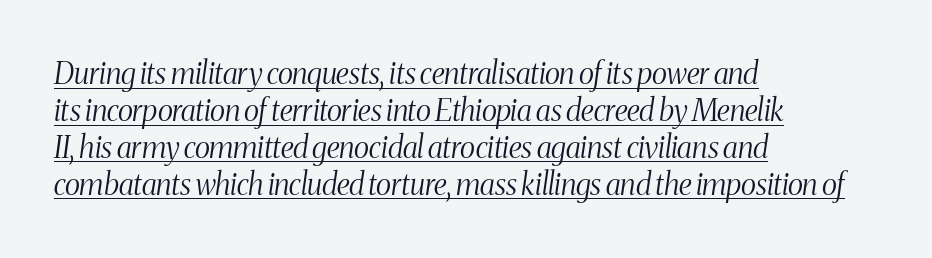
{"serif": "yes", "italic": "yes", "lean": "right", "slant_degrees": 8, "bold": "no", "weight": "light", "width": "condensed", "stroke_contrast": "medium", "x_height": "medium", "monospaced": "no", "underline": "yes", "align": "left", "line_spacing_ratio": 1.23, "letter_spacing": "normal", "letter_spacing_em": 0.0, "glyph_px": 30}
